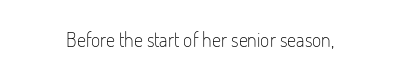
{"italic": "no", "bold": "no", "underline": "no", "letter_spacing": "normal", "letter_spacing_em": 0.0, "glyph_px": 20}
